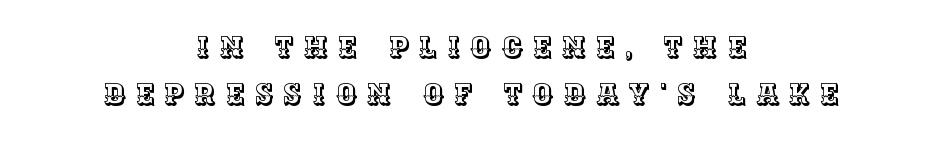
The block of text has a typical density, with ordinary space between rows. Notice how the stems are strictly vertical — no italics here. These lines are rendered in a variable-pitch font. This rendering widens character spacing well past its baseline value. These lines are centered, leaving both edges ragged. The string is rendered with underlining switched off.
